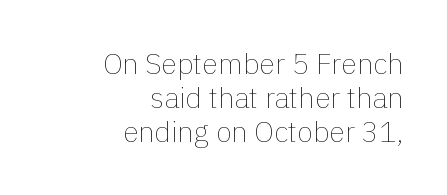
The image shows 29 px thin type, upright; set right-aligned, line spacing 1.18x, normal letter spacing, not underlined; a medium x-height.
